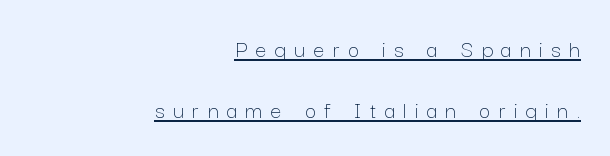
The text block is weighted toward the right margin, trailing off unevenly leftward. Vertical stems look standard width or narrower in stroke. Observe the wide spacing: letters keep a clear distance from each other. Students, observe the line beneath the letters — that is underlining. Whoever set this chose breathing room over compactness in the vertical rhythm. The lettering holds an erect, upright posture throughout.
